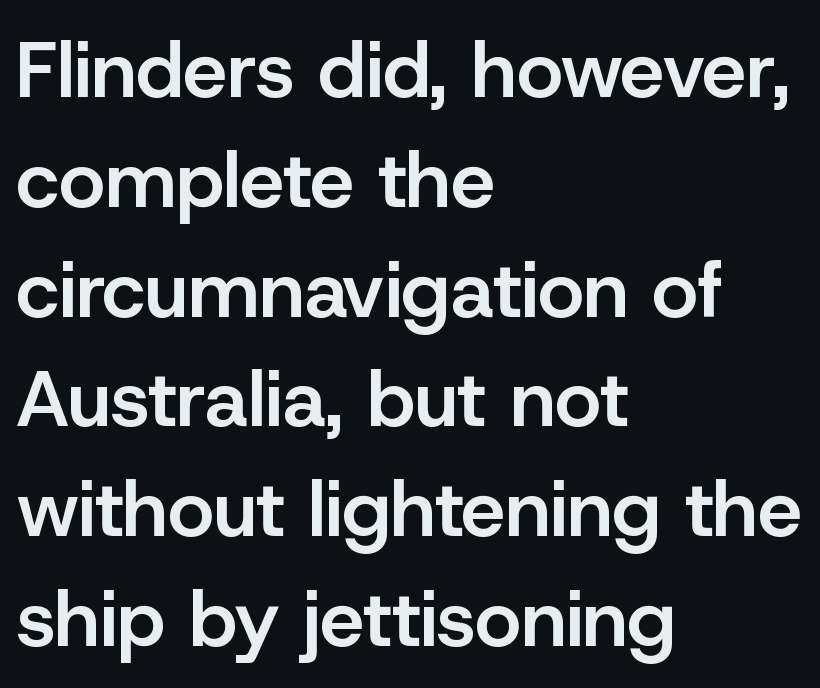
The image shows 79 px semibold sans-serif type, upright; set left-aligned, normal line spacing (1.39x), normal letter spacing, not underlined; low stroke contrast and a medium x-height.
